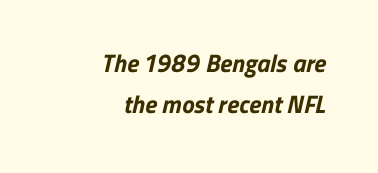
A typesetter would call this leading conventional body-copy spacing. In terms of letterspacing, this is plain default setting. Right-aligned paragraph, ragged on the left. Caption: bold face, heavy strokes. The passage shown is not underscored anywhere.
